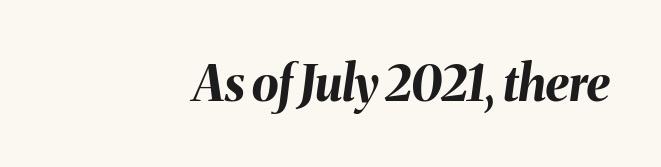
Teacher's note: observe the even right margin — that is flush-right alignment. Between one letter and the next there's only the usual sliver of space. The foot of each line stays bare and open. What weight is shown? A full bold with thick strokes. An italicized treatment has been applied to the whole sample.
